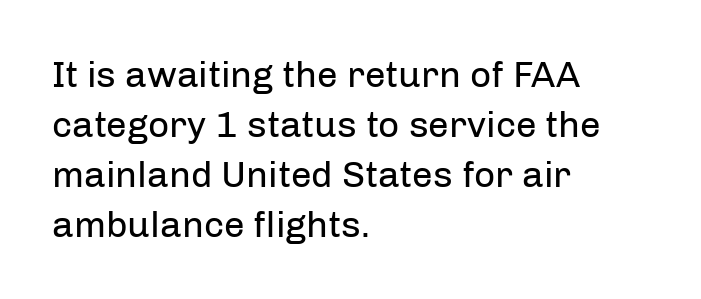
{"serif": "no", "italic": "no", "bold": "no", "weight": "regular", "width": "normal", "stroke_contrast": "low", "x_height": "medium", "monospaced": "no", "underline": "no", "align": "left", "line_spacing": "normal", "line_spacing_ratio": 1.35, "letter_spacing": "normal", "letter_spacing_em": 0.0, "glyph_px": 37}
